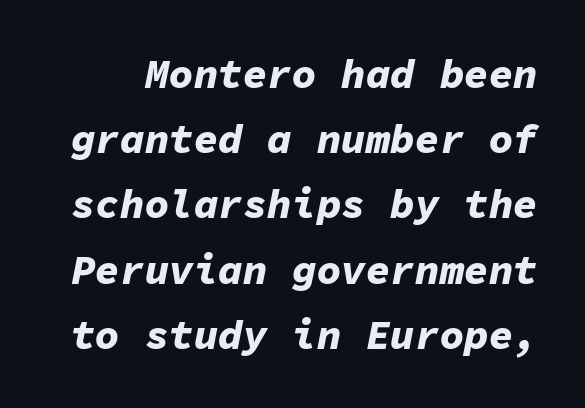
Q: Is the text bold? A: Yes.
Q: Is the text italic (slanted)? A: Yes, it leans right by about 11 degrees.
Q: Is the text underlined? A: No.
Q: Is the spacing between letters normal or unusually wide? A: Normal.
Q: Is the spacing between lines tight, normal or loose? A: Normal.
Q: Width (condensed, normal, or wide)? A: Normal.
Q: Stroke contrast? A: Low.
Q: x-height? A: Medium.
Q: Monospaced? A: Yes.
